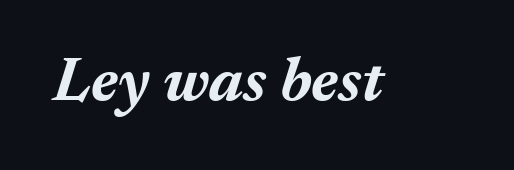
{"italic": "yes", "lean": "right", "slant_degrees": 17, "bold": "yes", "weight": "bold", "width": "normal", "stroke_contrast": "medium", "x_height": "medium", "monospaced": "no", "underline": "no", "letter_spacing": "normal", "letter_spacing_em": 0.0, "glyph_px": 63}
